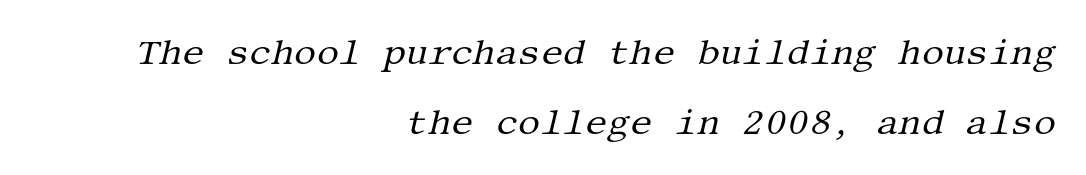
Q: Is the text bold? A: No.
Q: Is the text italic (slanted)? A: Yes, it leans right by about 13 degrees.
Q: Is the typeface a serif or a sans-serif typeface? A: Serif.
Q: Is the text underlined? A: No.
Q: How is the paragraph aligned? A: Right-aligned.
Q: Is the spacing between letters normal or unusually wide? A: Normal.
Q: Is the spacing between lines tight, normal or loose? A: Loose.
Q: Width (condensed, normal, or wide)? A: Normal.
Q: Stroke contrast? A: Medium.
Q: x-height? A: Large.
